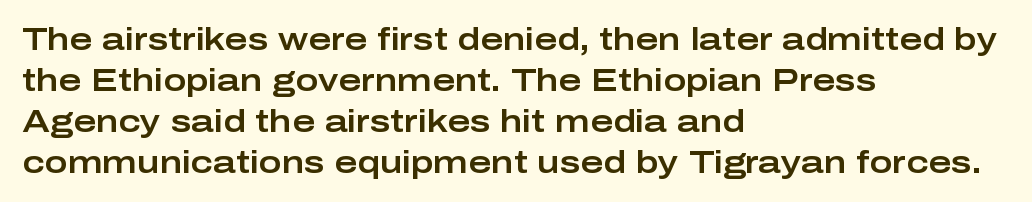
{"serif": "no", "italic": "no", "width": "wide", "stroke_contrast": "low", "x_height": "medium", "monospaced": "no", "underline": "no", "align": "left", "line_spacing": "normal", "line_spacing_ratio": 1.32, "letter_spacing": "normal", "letter_spacing_em": 0.0, "glyph_px": 31}
